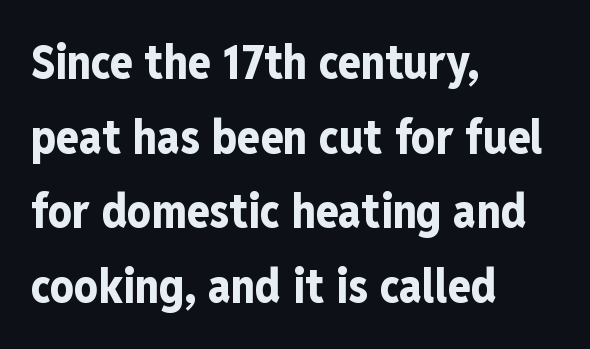
The image shows 47 px bold, condensed sans-serif type, upright; set left-aligned, normal line spacing (1.59x), normal letter spacing, not underlined; low stroke contrast and a medium x-height.
